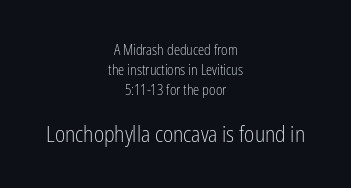
Q: Is the text bold? A: No.
Q: Is the text italic (slanted)? A: No, it is upright.
Q: Is the text underlined? A: No.
Q: How is the paragraph aligned? A: Centered.
Q: Is the spacing between letters normal or unusually wide? A: Normal.
Q: Is the spacing between lines tight, normal or loose? A: Normal.
Q: Which block of text is set in a larger size, the first (top) or the second (bottom)? A: The second (bottom) one.
